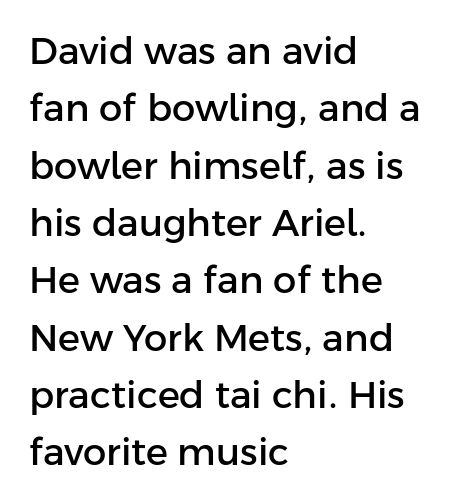
The image shows 37 px sans-serif type, upright; set left-aligned, normal line spacing (1.55x), normal letter spacing, not underlined; low stroke contrast and a medium x-height.
